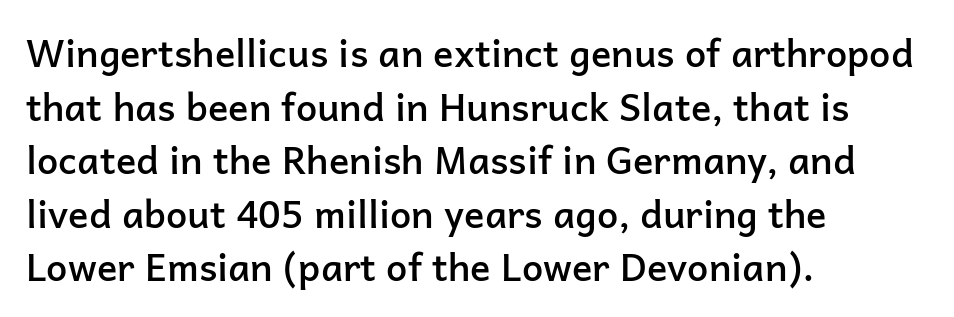
The image shows 38 px semibold sans-serif type, upright; set left-aligned, normal line spacing (1.41x), normal letter spacing, not underlined; low stroke contrast and a medium x-height.
